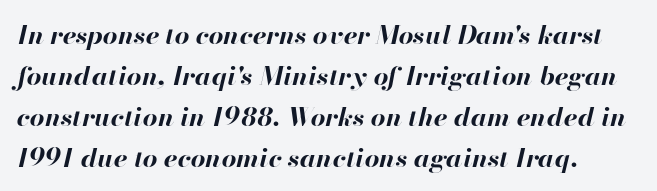
Q: Is the text bold? A: Yes.
Q: Is the text italic (slanted)? A: Yes, it leans right by about 13 degrees.
Q: Is the text underlined? A: No.
Q: How is the paragraph aligned? A: Left-aligned.
Q: Is the spacing between letters normal or unusually wide? A: Normal.
Q: Is the spacing between lines tight, normal or loose? A: Normal.
